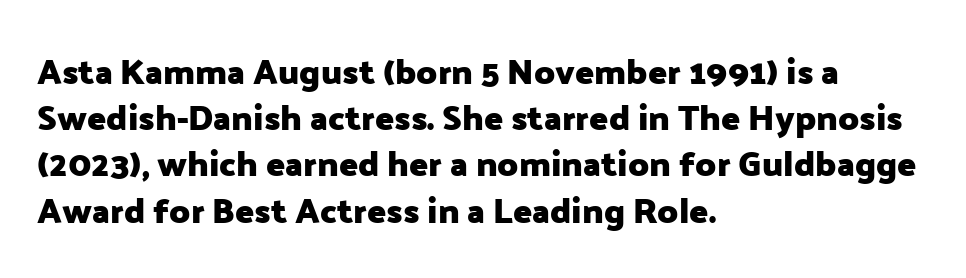
The image shows 35 px heavy sans-serif type, upright; set left-aligned, normal line spacing (1.32x), normal letter spacing, not underlined; low stroke contrast and a medium x-height.
